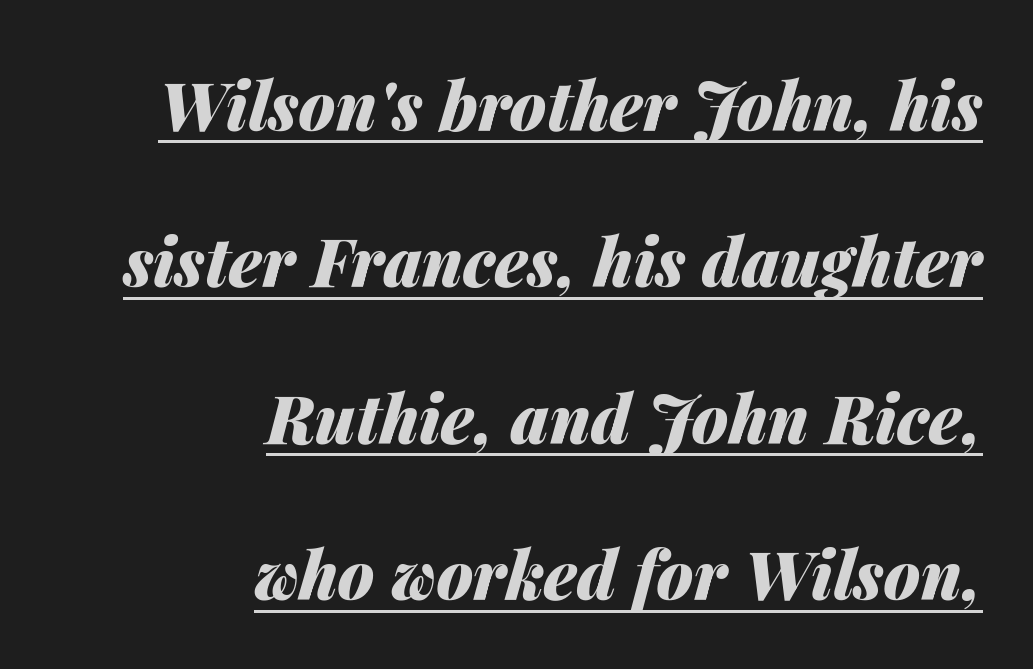
Quick note: underline on. Caption: standard tracking, unaltered. Quick note: interline space is abundant. Caption: multi-line text, flush right, ragged left. Tall strokes in this sample are angled rather than plumb.
